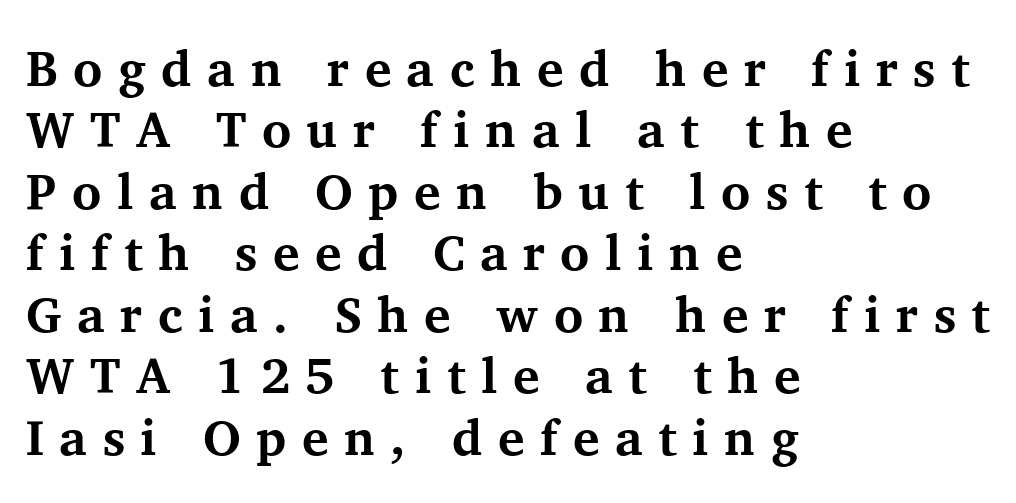
The image shows 50 px bold serif type, upright; set left-aligned, line spacing 1.23x, unusually wide letter spacing (+0.31 em), not underlined; medium stroke contrast and a medium x-height.
